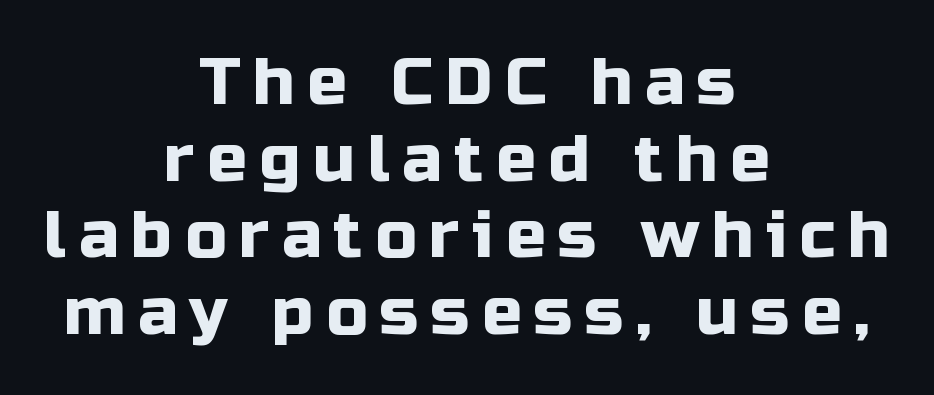
Q: Is the text italic (slanted)? A: No, it is upright.
Q: Is the typeface a serif or a sans-serif typeface? A: Sans-serif.
Q: Is the text underlined? A: No.
Q: How is the paragraph aligned? A: Centered.
Q: Width (condensed, normal, or wide)? A: Normal.
Q: Stroke contrast? A: Low.
Q: x-height? A: Medium.
Q: Monospaced? A: No.
